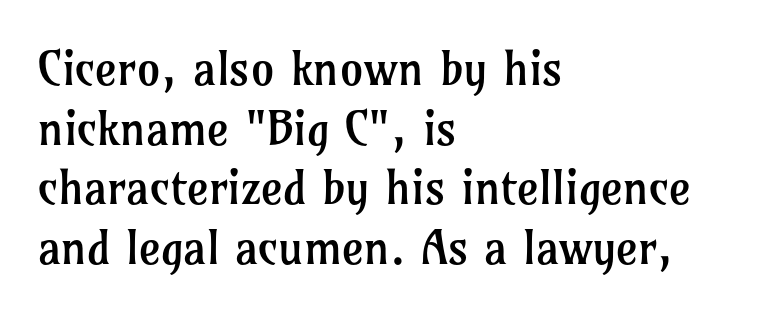
Q: Is the text bold? A: No.
Q: Is the text italic (slanted)? A: No, it is upright.
Q: Is the typeface a serif or a sans-serif typeface? A: Serif.
Q: Is the text underlined? A: No.
Q: How is the paragraph aligned? A: Left-aligned.
Q: Is the spacing between letters normal or unusually wide? A: Normal.
Q: Is the spacing between lines tight, normal or loose? A: Normal.
Q: Width (condensed, normal, or wide)? A: Normal.
Q: Stroke contrast? A: Low.
Q: x-height? A: Medium.
Q: Monospaced? A: No.
